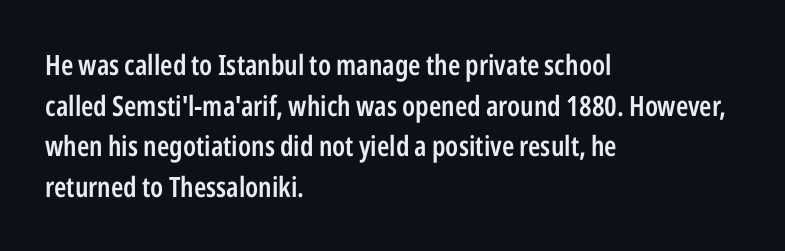
The image shows 28 px semibold, condensed sans-serif type, upright; set left-aligned, normal line spacing (1.45x), normal letter spacing, not underlined; low stroke contrast and a medium x-height.
